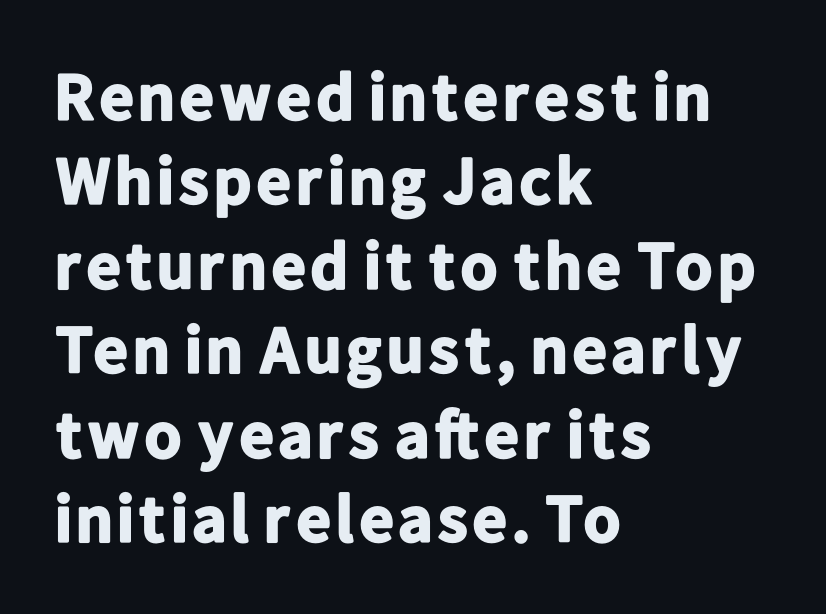
Q: Is the text bold? A: Yes.
Q: Is the text italic (slanted)? A: No, it is upright.
Q: Is the typeface a serif or a sans-serif typeface? A: Sans-serif.
Q: Is the text underlined? A: No.
Q: How is the paragraph aligned? A: Left-aligned.
Q: Is the spacing between letters normal or unusually wide? A: Normal.
Q: Is the spacing between lines tight, normal or loose? A: Normal.
Q: Width (condensed, normal, or wide)? A: Normal.
Q: Stroke contrast? A: Low.
Q: x-height? A: Medium.
Q: Monospaced? A: No.
